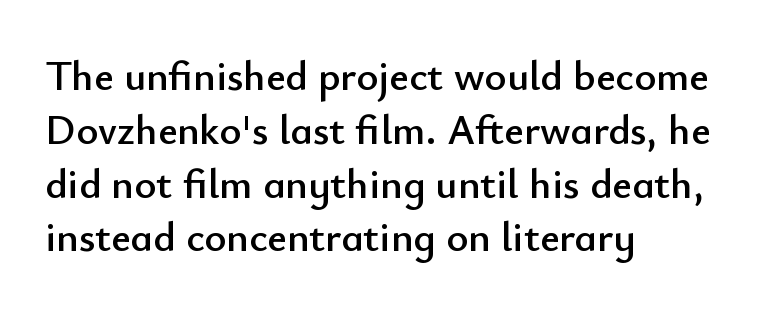
No italicization has been applied; the sample stays upright. Letter spacing: default. One-word summary of the alignment: left. The string is rendered with underlining switched off.
